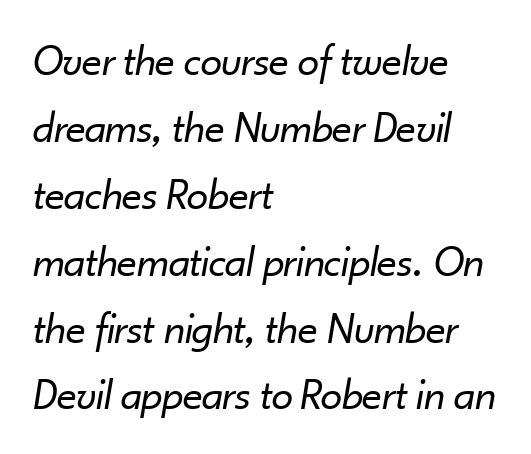
Students, note that the glyphs here touch the page at normal intervals. The glyphs look as if they've been sheared to an angle. Horizontal bands of white between lines are of average thickness. The space directly below the letters is spotless. Spacing verdict: proportional, widths tailored to each character. Alignment: flush left.
